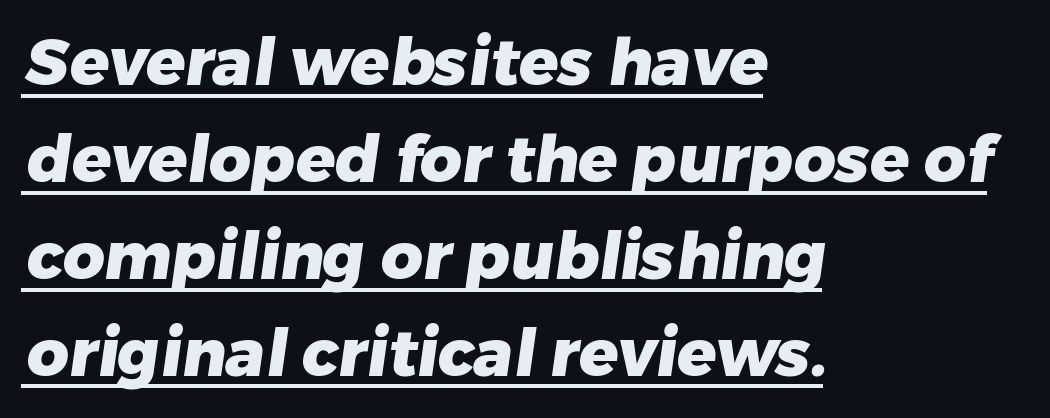
There is no visible air inserted between adjacent glyphs. Think of a printed novel: that variable character pitch is what you see here. Emphasis is given by a line drawn under the lettering. Visually the block forms a straight wall on the left and a jagged coastline on the right. Honestly, the row spacing looks completely unremarkable. In terms of weight, the rendering is a true, heavy bold.
